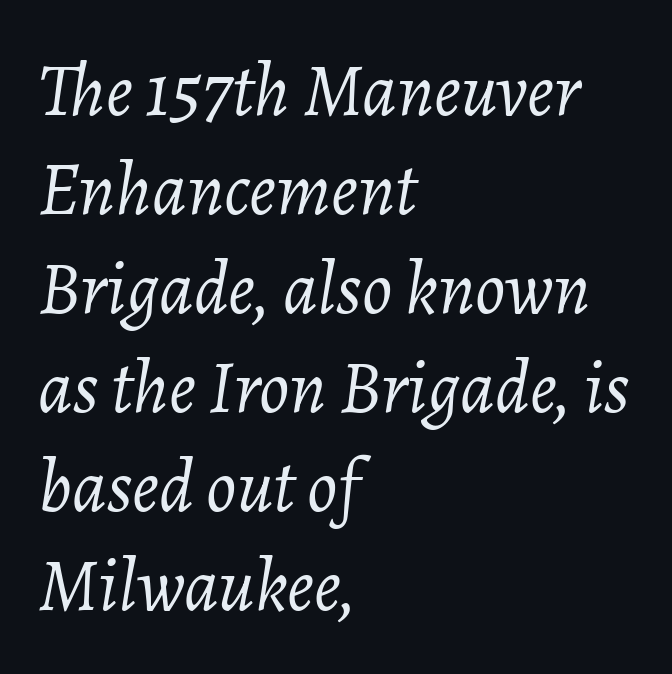
{"italic": "yes", "lean": "right", "slant_degrees": 7, "bold": "no", "weight": "light", "width": "normal", "stroke_contrast": "low", "x_height": "medium", "monospaced": "no", "underline": "no", "align": "left", "line_spacing": "normal", "line_spacing_ratio": 1.32, "letter_spacing": "normal", "letter_spacing_em": 0.0, "glyph_px": 75}
